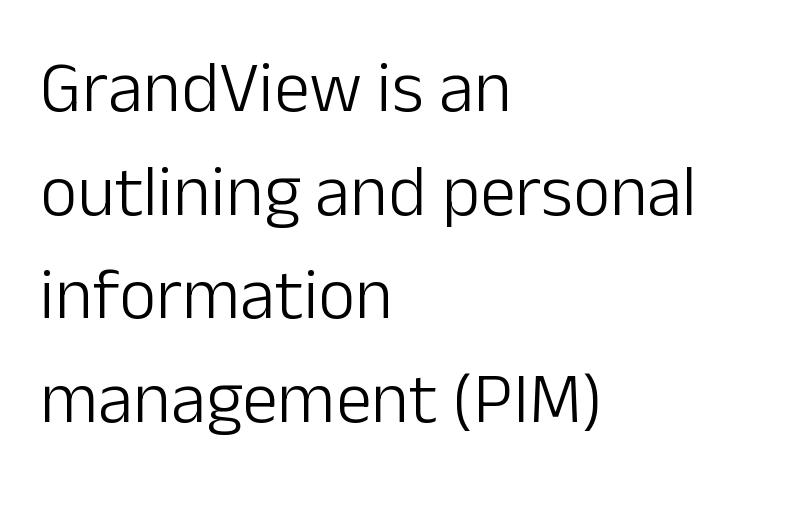
{"serif": "no", "italic": "no", "bold": "no", "weight": "light", "width": "normal", "stroke_contrast": "low", "x_height": "medium", "monospaced": "no", "underline": "no", "align": "left", "line_spacing": "normal", "line_spacing_ratio": 1.44, "letter_spacing": "normal", "letter_spacing_em": 0.0, "glyph_px": 72}
